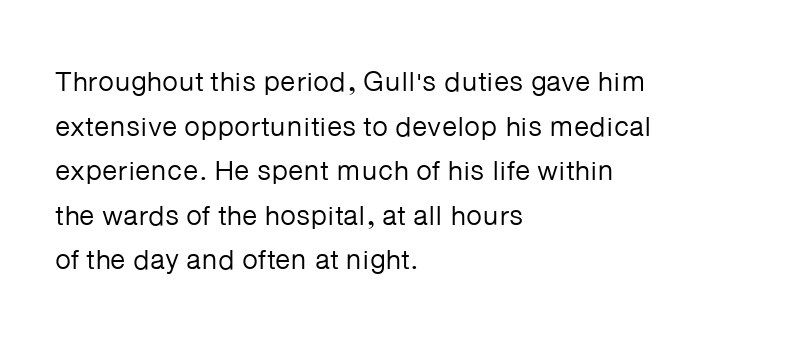
{"serif": "no", "italic": "no", "bold": "no", "weight": "regular", "width": "normal", "stroke_contrast": "low", "x_height": "medium", "monospaced": "no", "underline": "no", "align": "left", "line_spacing": "normal", "line_spacing_ratio": 1.59, "letter_spacing": "normal", "letter_spacing_em": 0.0, "glyph_px": 28}
